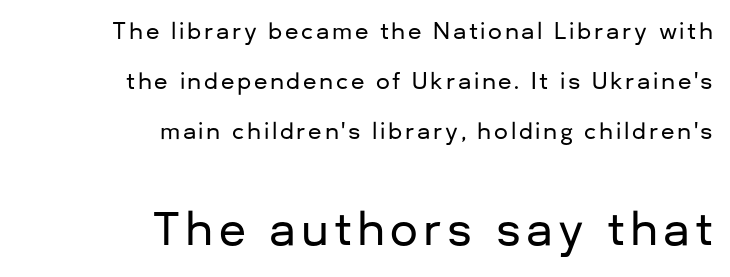
Italic: no, the glyphs are upright roman. The paragraph shown leans on its right margin. Each letter keeps its own natural width here, so spacing adapts to shape. No word sits above an underline. Does the bottom block carry the larger type? Yes, it does. Interline gaps are noticeably wide in this sample.
